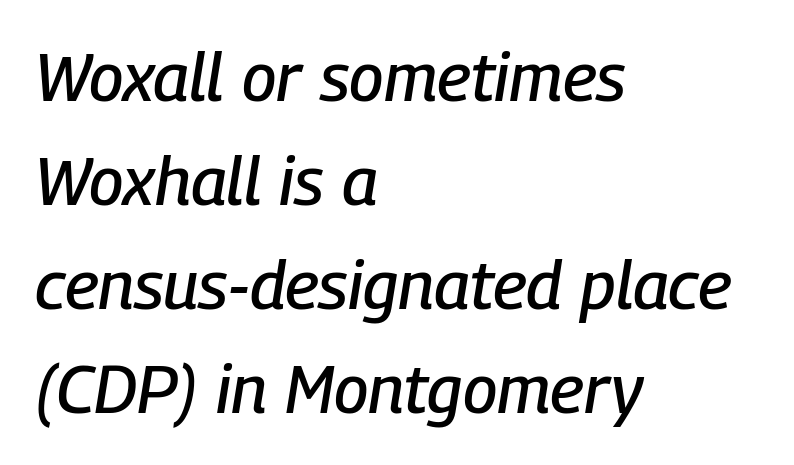
A classic flush-left, rag-right setting is used for this passage. A typesetter would call this proportional, since set widths differ per character. The face used here is rendered with its standard letterfit. The vertical gap from one line to the next is medium. The baseline area is clear.
